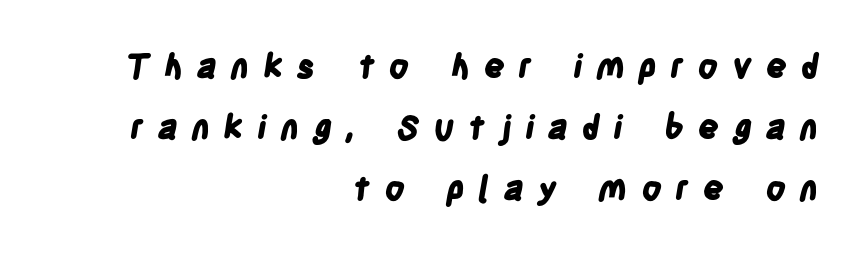
{"serif": "no", "bold": "yes", "weight": "bold", "width": "condensed", "stroke_contrast": "low", "x_height": "large", "monospaced": "no", "underline": "no", "align": "right", "line_spacing_ratio": 1.85, "letter_spacing": "wide", "letter_spacing_em": 0.41, "glyph_px": 33}
